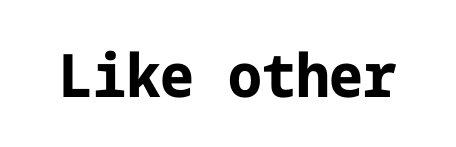
{"serif": "no", "italic": "no", "bold": "yes", "weight": "bold", "width": "normal", "stroke_contrast": "low", "x_height": "medium", "underline": "no", "letter_spacing": "normal", "letter_spacing_em": 0.0, "glyph_px": 60}
